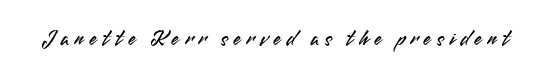
The image shows 22 px text type; set unusually wide letter spacing (+0.25 em), not underlined.
